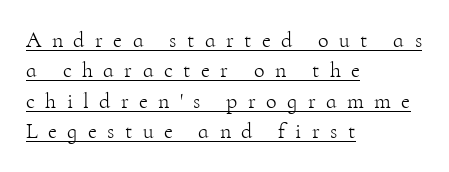
The font's upright variant was chosen for this text. One-word summary of the alignment: left. Is this a heavy cut? Hardly; it is regular or lighter. The passage shown is underscored from start to finish.
